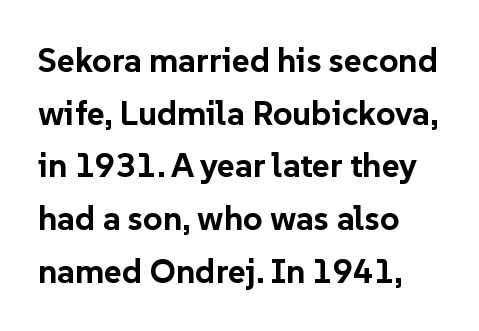
The image shows 34 px bold sans-serif type, upright; set left-aligned, normal line spacing (1.55x), normal letter spacing, not underlined; low stroke contrast and a medium x-height.
